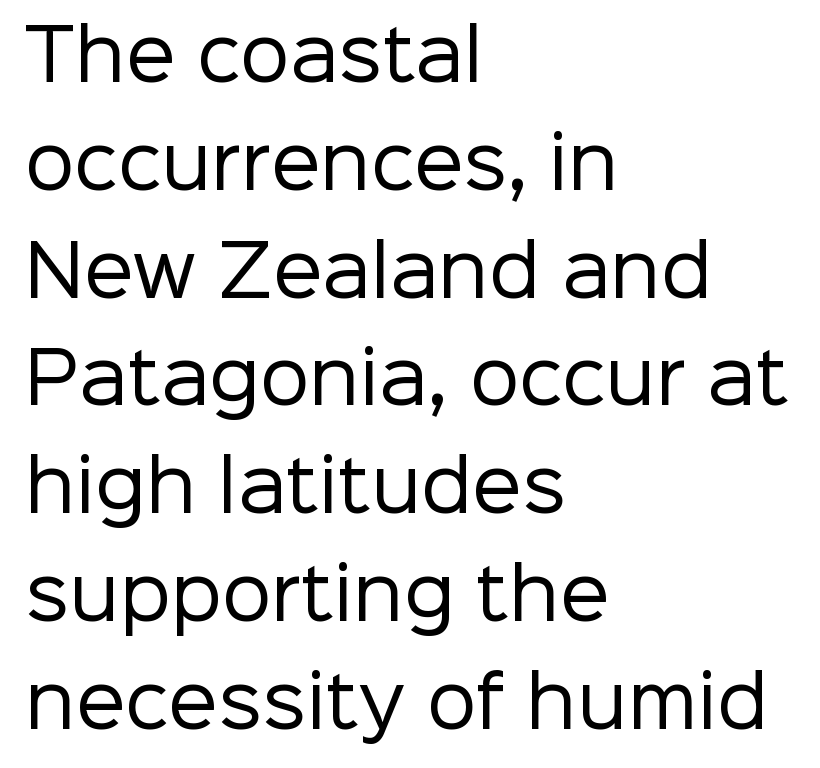
The text block is weighted toward the left margin, trailing off unevenly rightward. Weight: regular or lighter. Italic? Not at all — the glyphs are vertical. Classification — sans serif. The rendering uses natural spacing where letterforms have individual widths. Characters follow at the spacing the type designer built in.
